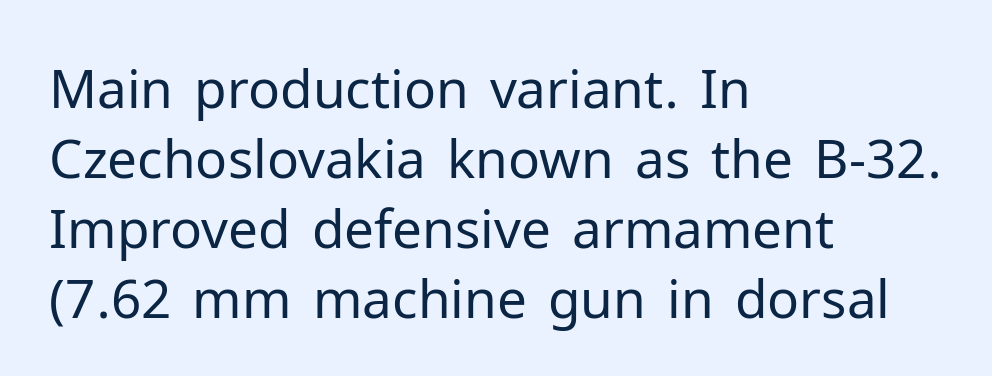
You could not count columns in this text — the font is proportionally spaced. These glyphs show unthickened strokes, regular width or finer. The lines are quadded left. A roman cut, with each character standing at attention. Unmarked baselines from the first word to the last. Caption: standard tracking, unaltered.
